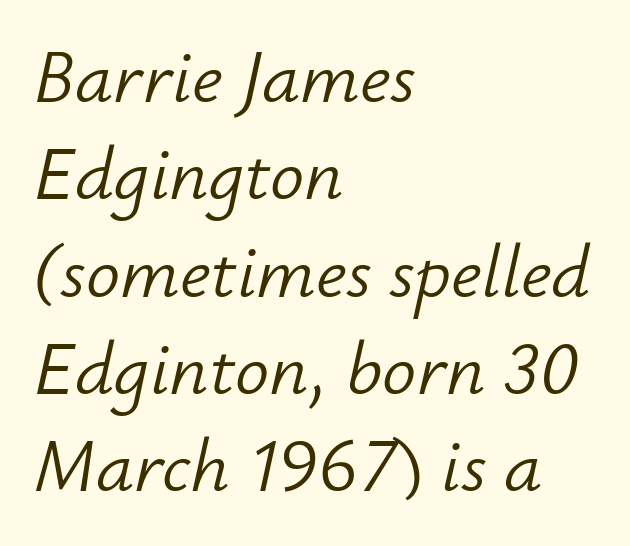
Posture: slanted. Is this a fixed-width face? No — the glyphs have proportional, varying widths. These lines keep a tight, regular rhythm from letter to letter. A normal amount of white space separates one row of letters from the next. Each stroke keeps to a modest, everyday thickness or less. Every row of glyphs begins at an identical x-position on the left.
